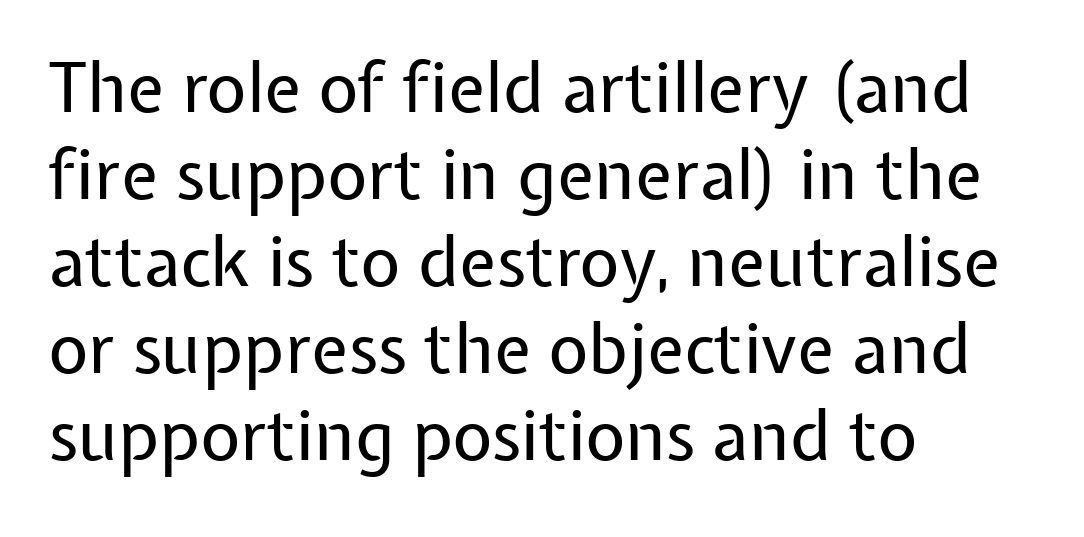
Q: Is the text bold? A: No.
Q: Is the text italic (slanted)? A: No, it is upright.
Q: Is the typeface a serif or a sans-serif typeface? A: Sans-serif.
Q: Is the text underlined? A: No.
Q: How is the paragraph aligned? A: Left-aligned.
Q: Is the spacing between letters normal or unusually wide? A: Normal.
Q: Is the spacing between lines tight, normal or loose? A: Normal.
Q: Width (condensed, normal, or wide)? A: Normal.
Q: Stroke contrast? A: Low.
Q: x-height? A: Medium.
Q: Monospaced? A: No.
